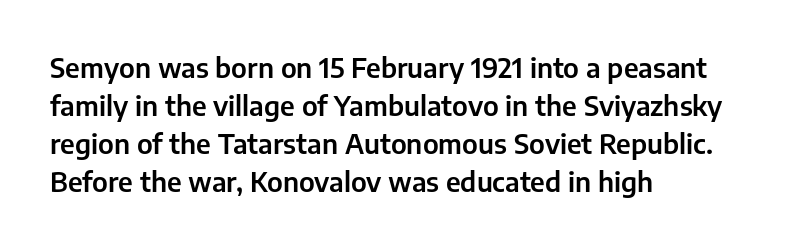
{"italic": "no", "underline": "no", "align": "left", "line_spacing": "normal", "line_spacing_ratio": 1.41, "letter_spacing": "normal", "letter_spacing_em": 0.0, "glyph_px": 27}
